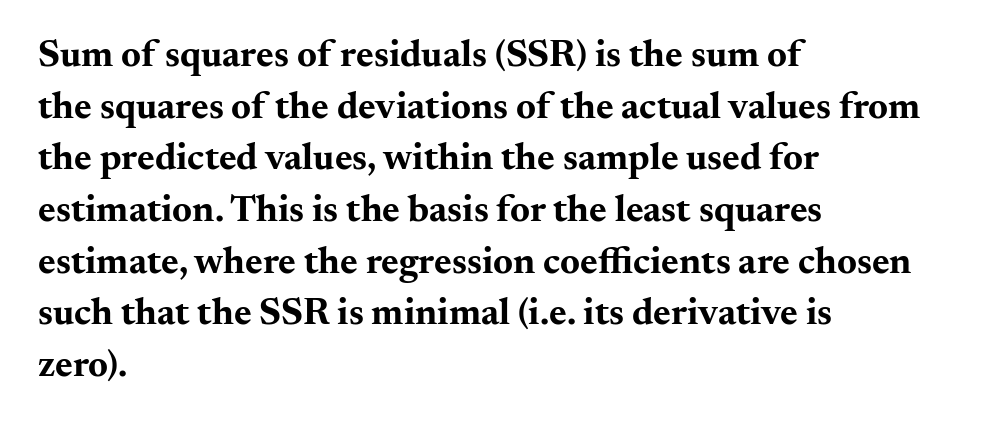
{"serif": "yes", "italic": "no", "bold": "yes", "weight": "bold", "width": "wide", "stroke_contrast": "medium", "x_height": "small", "monospaced": "no", "underline": "no", "align": "left", "line_spacing": "normal", "line_spacing_ratio": 1.36, "letter_spacing": "normal", "letter_spacing_em": 0.0, "glyph_px": 38}
